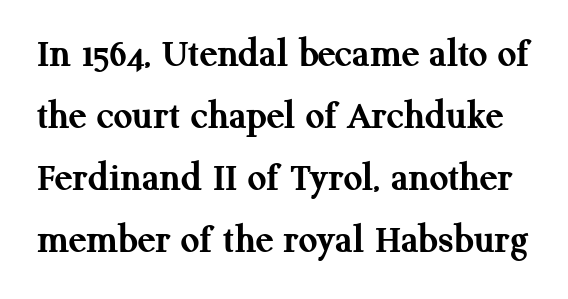
{"serif": "yes", "italic": "no", "bold": "yes", "weight": "semibold", "width": "normal", "stroke_contrast": "medium", "x_height": "medium", "monospaced": "no", "underline": "no", "line_spacing": "normal", "line_spacing_ratio": 1.51, "letter_spacing": "normal", "letter_spacing_em": 0.0, "glyph_px": 41}
